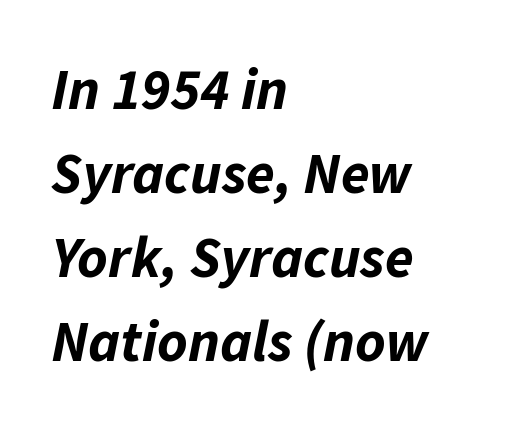
{"italic": "yes", "lean": "right", "slant_degrees": 11, "bold": "yes", "weight": "bold", "width": "normal", "stroke_contrast": "low", "x_height": "medium", "monospaced": "no", "underline": "no", "align": "left", "line_spacing": "normal", "line_spacing_ratio": 1.45, "letter_spacing": "normal", "letter_spacing_em": 0.0, "glyph_px": 58}
